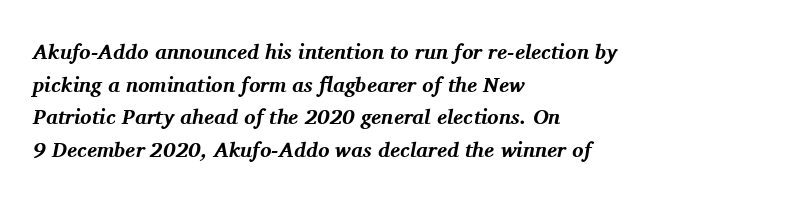
The image shows 21 px bold type, italic (leaning right); set left-aligned, normal line spacing (1.55x), normal letter spacing, not underlined.
